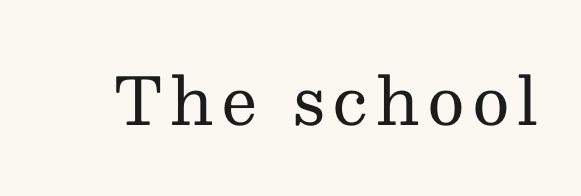
The image shows 65 px regular-weight serif type, upright; set not underlined; medium stroke contrast and a medium x-height.
